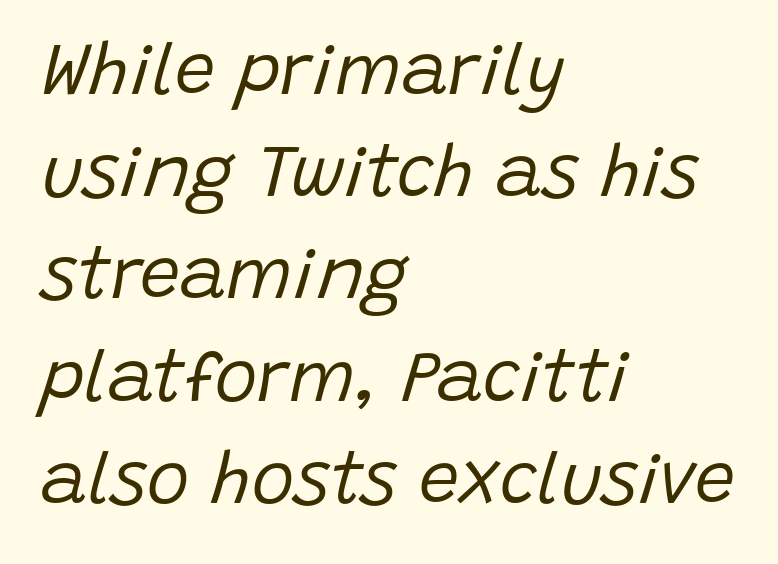
The passage shown leans; its letterforms are oblique. Reading down the block, your eye returns to a fixed left position each line. In terms of leading, this rendering sits right in the middle. No heavy texture on the line: the type isn't bold. A clean baseline with only descenders dipping below it.
